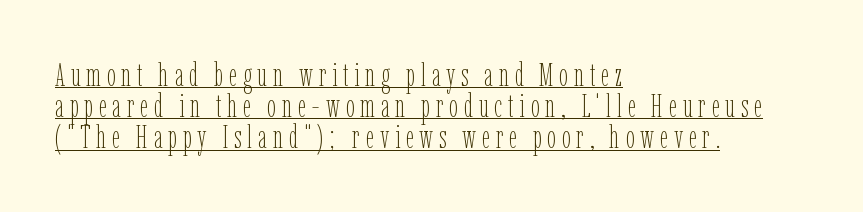
Ordinary non-slanted type is in use. The string is rendered with underlining switched on. Short and long lines alike share a common starting point at left. Summary of vertical rhythm: compact, with narrow interline spacing.
